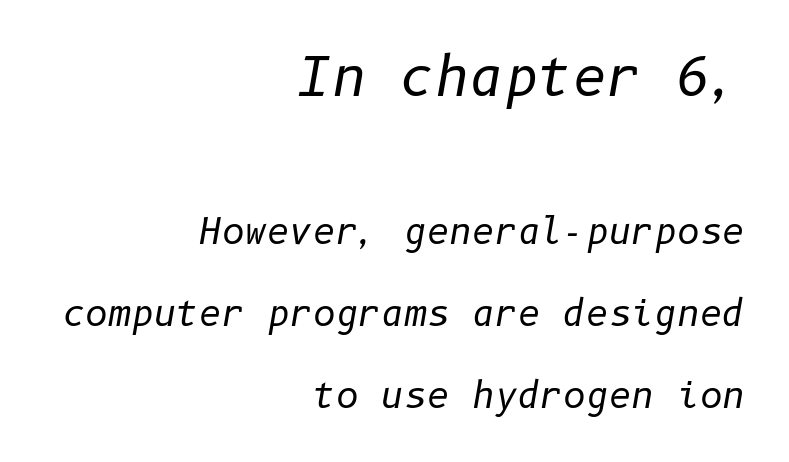
Q: Is the text bold? A: No.
Q: Is the text italic (slanted)? A: Yes, it leans right by about 10 degrees.
Q: Is the text underlined? A: No.
Q: How is the paragraph aligned? A: Right-aligned.
Q: Is the spacing between letters normal or unusually wide? A: Normal.
Q: Is the spacing between lines tight, normal or loose? A: Loose.
Q: Which block of text is set in a larger size, the first (top) or the second (bottom)? A: The first (top) one.
Q: Width (condensed, normal, or wide)? A: Normal.
Q: Stroke contrast? A: Low.
Q: x-height? A: Medium.
